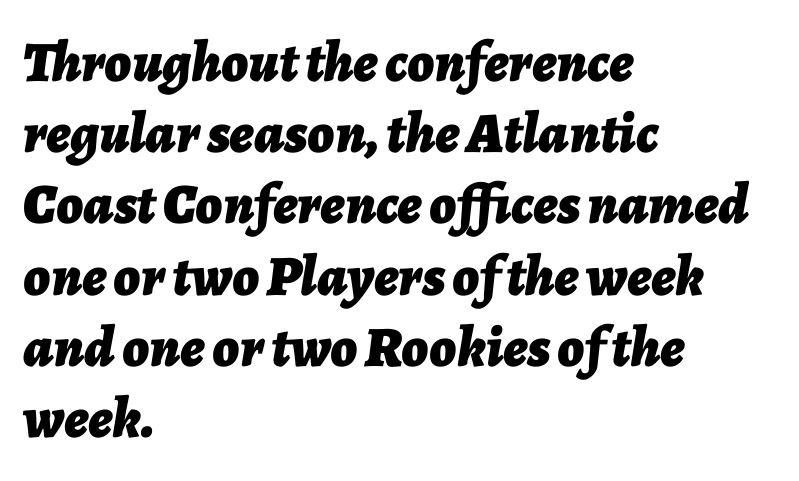
The image shows 57 px bold type, italic (leaning right); set left-aligned, normal line spacing (1.25x), normal letter spacing, not underlined; low stroke contrast and a medium x-height.
